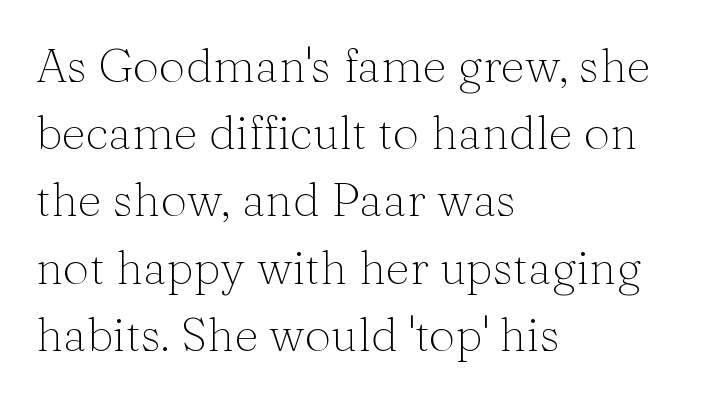
The image shows 47 px light serif type, upright; set left-aligned, normal line spacing (1.43x), normal letter spacing, not underlined; medium stroke contrast and a medium x-height.
